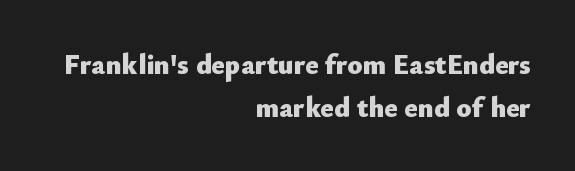
The image shows 28 px heavy sans-serif type, upright; set right-aligned, normal line spacing (1.55x), normal letter spacing, not underlined; low stroke contrast and a small x-height.
